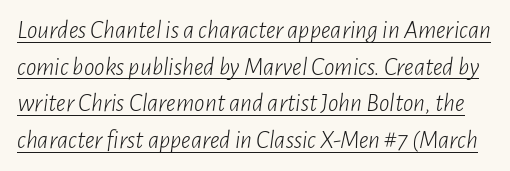
Is the stroke heavy? The answer is a plain regular-or-lighter. How would I describe the line gaps? Plain and ordinary. Slant detected: the letters are inclined. Is the letter spacing exaggerated? No — it looks like the ordinary default. This rendering features underlined lettering.
